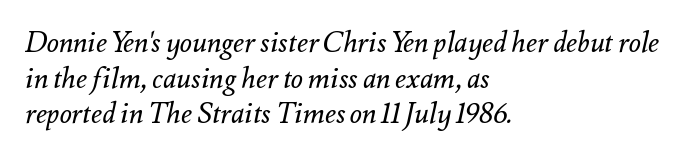
Rows of type keep a routine distance in the vertical direction. Weight: not bold — regular or lighter. Is this a fixed-width face? No — the glyphs have proportional, varying widths. What stands out about the letter spacing? Nothing — it is the standard amount.
